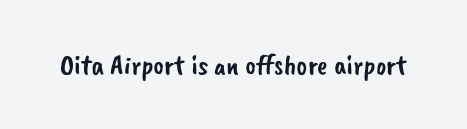
{"serif": "no", "width": "normal", "stroke_contrast": "low", "x_height": "small", "monospaced": "no", "underline": "no", "letter_spacing": "normal", "letter_spacing_em": 0.0, "glyph_px": 29}
